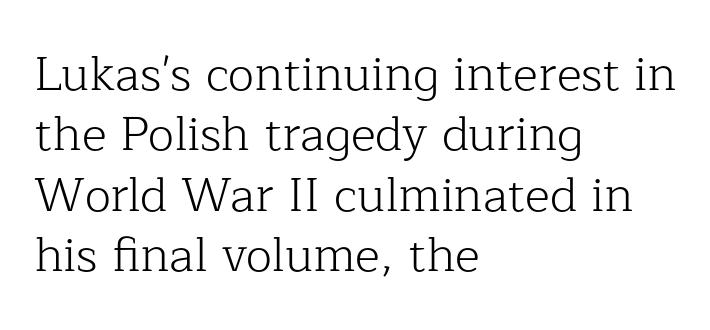
The image shows 48 px light serif type, upright; set left-aligned, normal line spacing (1.26x), normal letter spacing, not underlined; low stroke contrast and a medium x-height.
